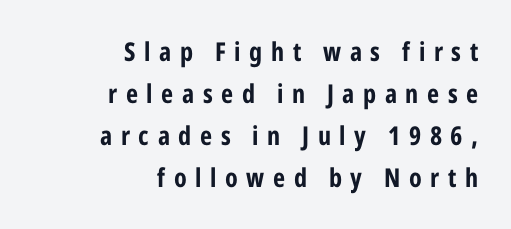
The image shows 26 px bold type, upright; set right-aligned, normal line spacing (1.62x), unusually wide letter spacing (+0.33 em), not underlined.
